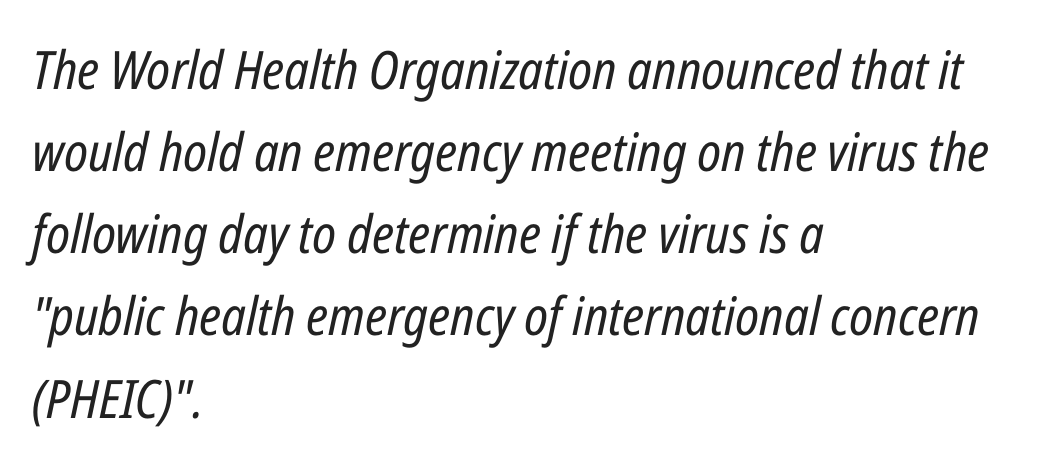
Q: Is the text bold? A: No.
Q: Is the text italic (slanted)? A: Yes, it leans right by about 12 degrees.
Q: Is the text underlined? A: No.
Q: How is the paragraph aligned? A: Left-aligned.
Q: Is the spacing between letters normal or unusually wide? A: Normal.
Q: Is the spacing between lines tight, normal or loose? A: Normal.
Q: Width (condensed, normal, or wide)? A: Condensed.
Q: Stroke contrast? A: Low.
Q: x-height? A: Medium.
Q: Monospaced? A: No.
